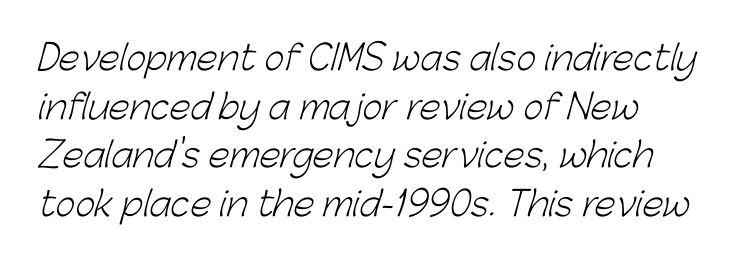
Type without underlining. The typeface chosen for these lines omits serifs. What's the leading like? Ordinary, nothing unusual. The passage shown is typed in a proportional face where columns would drift. The line texture is even and compact thanks to regular tracking.
